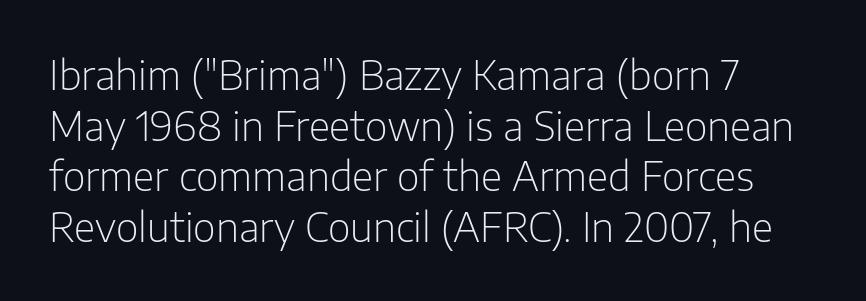
Q: Is the text bold? A: No.
Q: Is the text italic (slanted)? A: No, it is upright.
Q: Is the typeface a serif or a sans-serif typeface? A: Sans-serif.
Q: Is the text underlined? A: No.
Q: How is the paragraph aligned? A: Left-aligned.
Q: Is the spacing between letters normal or unusually wide? A: Normal.
Q: Is the spacing between lines tight, normal or loose? A: Normal.
Q: Width (condensed, normal, or wide)? A: Normal.
Q: Stroke contrast? A: Low.
Q: x-height? A: Medium.
Q: Monospaced? A: No.
